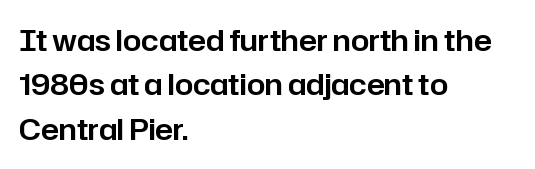
Posture: straight, roman, zero tilt. All the whitespace from short lines collects on the right. Bare-footed words on every line. Summary of vertical rhythm: regular, with standard interline spacing. Looks like regular typesetting: each glyph gets only the width it needs.
